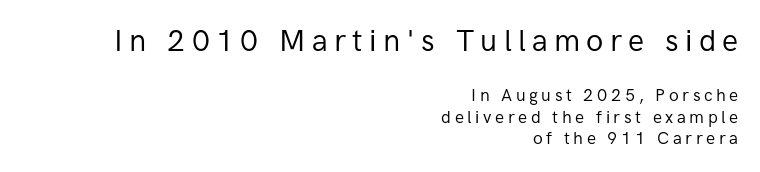
The face used here is proportionally spaced, like ordinary book or web type. The lines are quadded right. Underline: absent. Typesetter's note — upper block bumped up in size, lower block left smaller.
